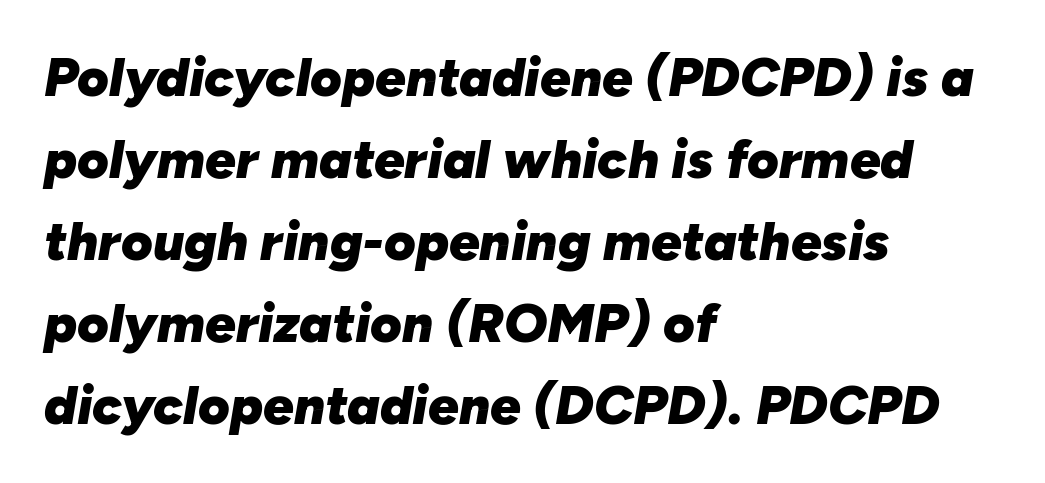
{"italic": "yes", "lean": "right", "slant_degrees": 10, "bold": "yes", "weight": "heavy", "width": "normal", "stroke_contrast": "low", "x_height": "medium", "monospaced": "no", "underline": "no", "align": "left", "line_spacing": "normal", "line_spacing_ratio": 1.52, "letter_spacing": "normal", "letter_spacing_em": 0.0, "glyph_px": 54}
